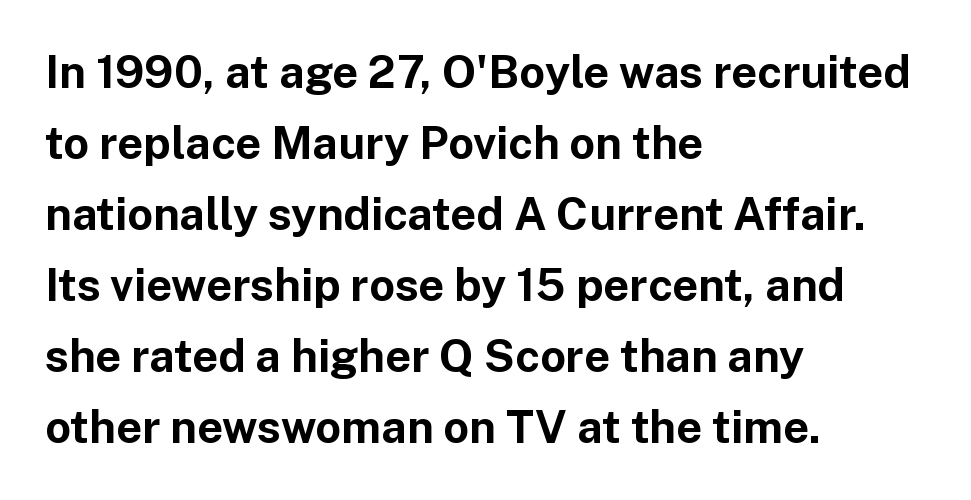
{"serif": "no", "italic": "no", "bold": "yes", "weight": "bold", "width": "normal", "stroke_contrast": "low", "x_height": "medium", "monospaced": "no", "underline": "no", "align": "left", "line_spacing": "normal", "line_spacing_ratio": 1.58, "letter_spacing": "normal", "letter_spacing_em": 0.0, "glyph_px": 45}
